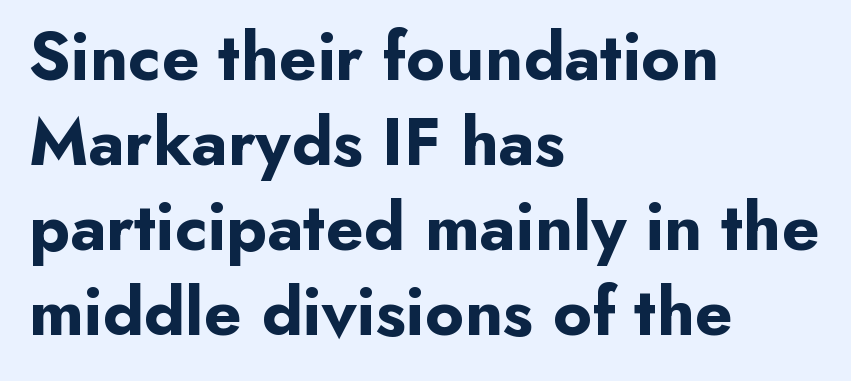
The image shows 69 px bold sans-serif type, upright; set left-aligned, line spacing 1.23x, normal letter spacing, not underlined; low stroke contrast and a small x-height.
